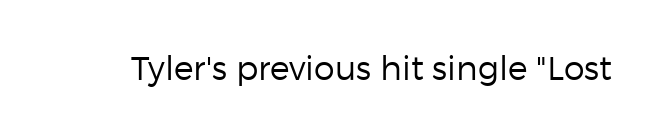
Q: Is the text bold? A: No.
Q: Is the text italic (slanted)? A: No, it is upright.
Q: Is the typeface a serif or a sans-serif typeface? A: Sans-serif.
Q: Is the text underlined? A: No.
Q: Is the spacing between letters normal or unusually wide? A: Normal.
Q: Width (condensed, normal, or wide)? A: Normal.
Q: Stroke contrast? A: Low.
Q: x-height? A: Medium.
Q: Monospaced? A: No.
